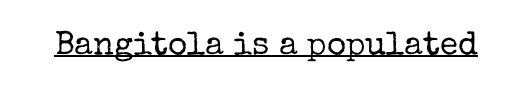
The image shows 33 px regular-weight serif type, upright; set normal letter spacing, underlined; low stroke contrast and a medium x-height.
